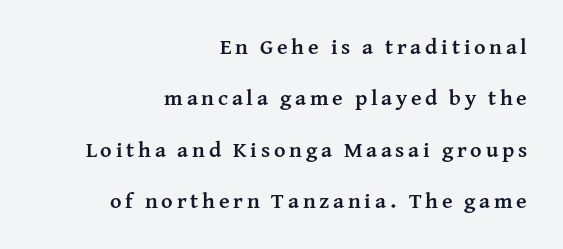
Q: Is the text bold? A: Yes.
Q: Is the text italic (slanted)? A: No, it is upright.
Q: Is the text underlined? A: No.
Q: How is the paragraph aligned? A: Right-aligned.
Q: Is the spacing between lines tight, normal or loose? A: Loose.
